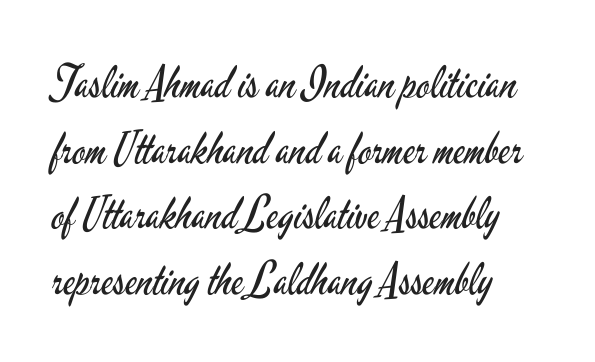
{"serif": "no", "bold": "no", "weight": "regular", "width": "condensed", "stroke_contrast": "low", "x_height": "small", "monospaced": "no", "underline": "no", "line_spacing": "normal", "line_spacing_ratio": 1.49, "letter_spacing": "normal", "letter_spacing_em": 0.0, "glyph_px": 44}
